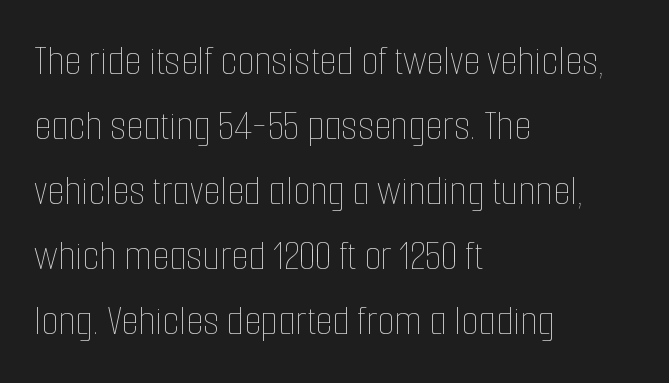
{"italic": "no", "bold": "no", "weight": "thin", "width": "condensed", "stroke_contrast": "low", "x_height": "medium", "monospaced": "no", "underline": "no", "align": "left", "line_spacing": "normal", "line_spacing_ratio": 1.48, "letter_spacing": "normal", "letter_spacing_em": 0.0, "glyph_px": 44}
